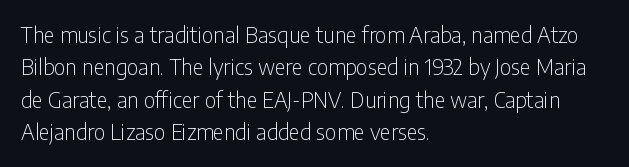
{"italic": "no", "bold": "no", "underline": "no", "align": "left", "line_spacing": "normal", "line_spacing_ratio": 1.54, "letter_spacing": "normal", "letter_spacing_em": 0.0, "glyph_px": 21}
